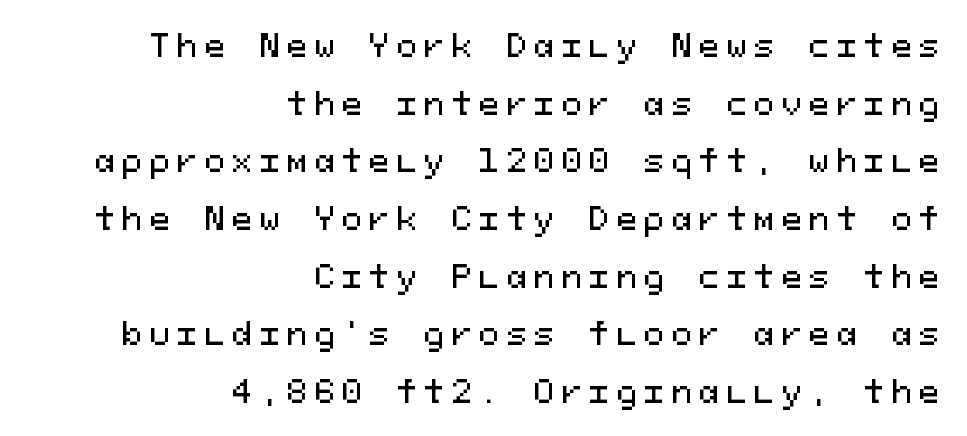
The image shows 31 px sans-serif type, upright, monospaced; set right-aligned, line spacing 1.86x, unusually wide letter spacing (+0.22 em), not underlined; medium stroke contrast and a medium x-height.
